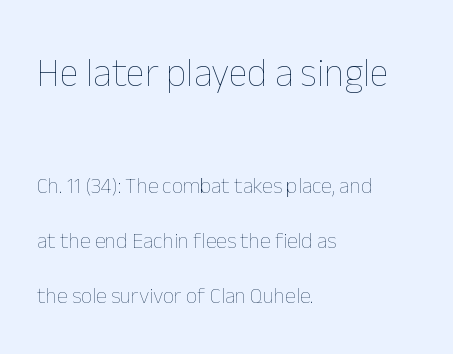
Q: Is the text bold? A: No.
Q: Is the text italic (slanted)? A: No, it is upright.
Q: Is the text underlined? A: No.
Q: How is the paragraph aligned? A: Left-aligned.
Q: Is the spacing between letters normal or unusually wide? A: Normal.
Q: Is the spacing between lines tight, normal or loose? A: Loose.
Q: Which block of text is set in a larger size, the first (top) or the second (bottom)? A: The first (top) one.
Q: Width (condensed, normal, or wide)? A: Normal.
Q: Stroke contrast? A: Low.
Q: x-height? A: Medium.
Q: Monospaced? A: No.
